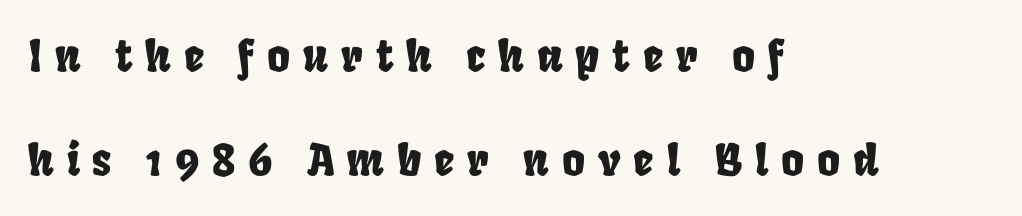
{"width": "condensed", "stroke_contrast": "low", "x_height": "large", "monospaced": "no", "underline": "no", "align": "left", "line_spacing": "loose", "line_spacing_ratio": 2.36, "letter_spacing": "wide", "letter_spacing_em": 0.29, "glyph_px": 44}
